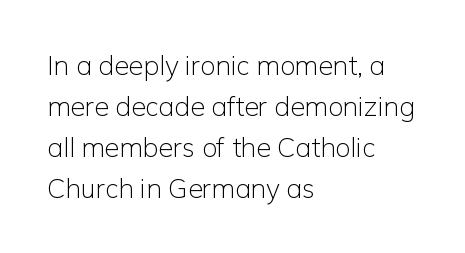
Q: Is the text bold? A: No.
Q: Is the text italic (slanted)? A: No, it is upright.
Q: Is the text underlined? A: No.
Q: How is the paragraph aligned? A: Left-aligned.
Q: Is the spacing between letters normal or unusually wide? A: Normal.
Q: Is the spacing between lines tight, normal or loose? A: Normal.
